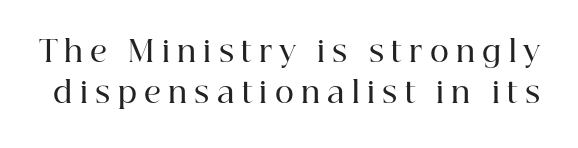
The image shows 29 px semibold serif type, upright; set normal line spacing (1.42x), unusually wide letter spacing (+0.25 em), not underlined; high stroke contrast and a medium x-height.
